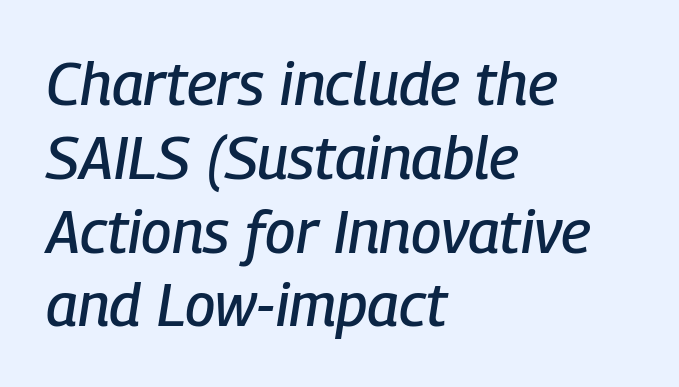
The passage shown is typed in a proportional face where columns would drift. Layout note: lines flush left. These lines were composed using italics. Unmarked baselines from the first word to the last. Each word holds together tightly as a unit, with standard inter-letter gaps.
